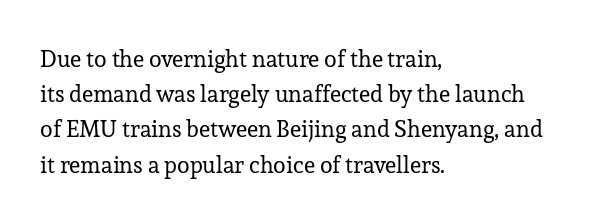
{"italic": "no", "bold": "no", "underline": "no", "align": "left", "line_spacing": "normal", "line_spacing_ratio": 1.53, "letter_spacing": "normal", "letter_spacing_em": 0.0, "glyph_px": 23}
